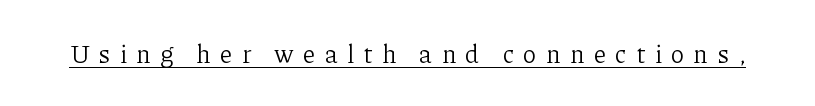
The image shows 25 px text type, upright; set unusually wide letter spacing (+0.37 em), underlined.
